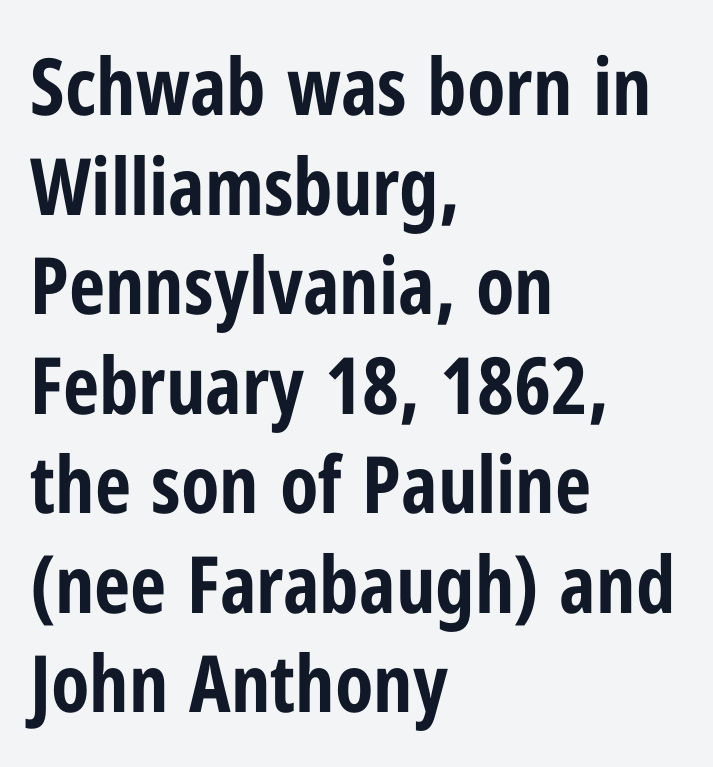
The strip under each line holds only bare page. Quick note: not italic, upright. The lines in this sample share a left origin and differ only in where they stop. The rendering uses natural spacing where letterforms have individual widths.
